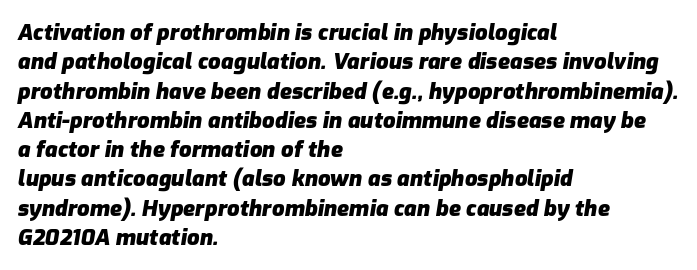
Q: Is the text bold? A: Yes.
Q: Is the text italic (slanted)? A: Yes, it leans right by about 9 degrees.
Q: Is the text underlined? A: No.
Q: How is the paragraph aligned? A: Left-aligned.
Q: Is the spacing between letters normal or unusually wide? A: Normal.
Q: Is the spacing between lines tight, normal or loose? A: Normal.
